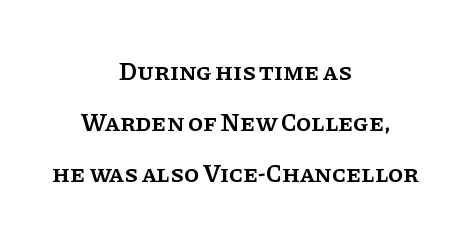
{"italic": "no", "bold": "semi", "underline": "no", "align": "center", "line_spacing": "loose", "line_spacing_ratio": 2.05, "letter_spacing": "normal", "letter_spacing_em": 0.0, "glyph_px": 25}
